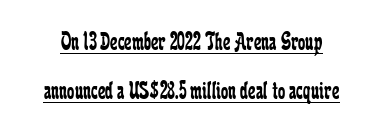
Q: Is the text bold? A: No.
Q: Is the text italic (slanted)? A: No, it is upright.
Q: Is the text underlined? A: Yes.
Q: Is the spacing between letters normal or unusually wide? A: Normal.
